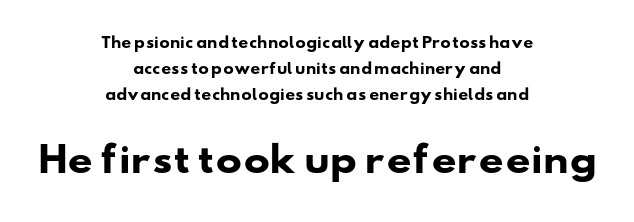
{"serif": "no", "bold": "yes", "weight": "heavy", "width": "wide", "stroke_contrast": "low", "x_height": "small", "monospaced": "no", "underline": "no", "align": "center", "line_spacing_ratio": 1.86, "letter_spacing": "normal", "letter_spacing_em": 0.0, "larger_block": "second", "size_ratio": 2.5, "glyph_px": 35}
